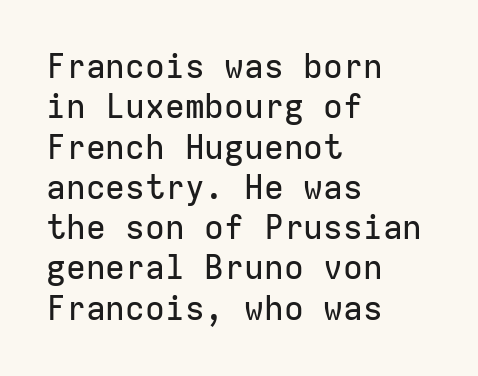
The image shows 33 px sans-serif type, upright, monospaced; set left-aligned, line spacing 1.22x, normal letter spacing, not underlined; low stroke contrast and a medium x-height.
